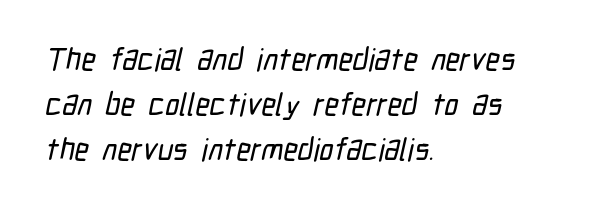
{"serif": "no", "width": "condensed", "stroke_contrast": "low", "x_height": "medium", "monospaced": "no", "underline": "no", "align": "left", "line_spacing": "normal", "line_spacing_ratio": 1.45, "letter_spacing": "normal", "letter_spacing_em": 0.0, "glyph_px": 31}
